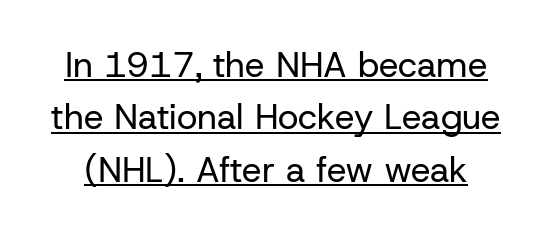
Weight class: somewhere from thin through regular. A typesetter would mark this as roman, not italic. Honestly, the row spacing looks completely unremarkable. This sample has the flowing, uneven cadence of proportional lettering.
